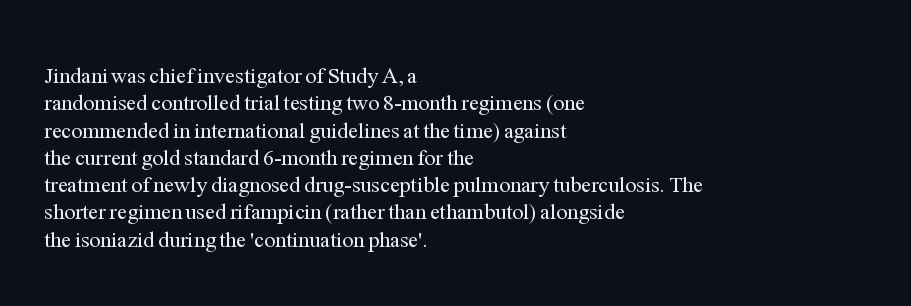
{"italic": "no", "bold": "no", "underline": "no", "align": "left", "line_spacing_ratio": 1.24, "letter_spacing": "normal", "letter_spacing_em": 0.0, "glyph_px": 22}
